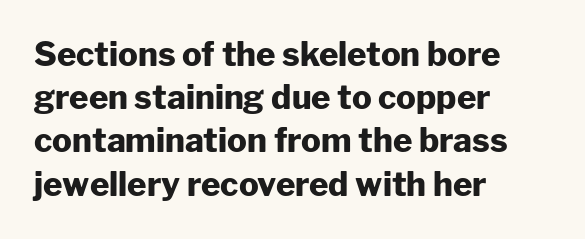
The image shows 33 px heavy sans-serif type, upright; set left-aligned, normal line spacing (1.31x), normal letter spacing, not underlined; low stroke contrast and a medium x-height.
